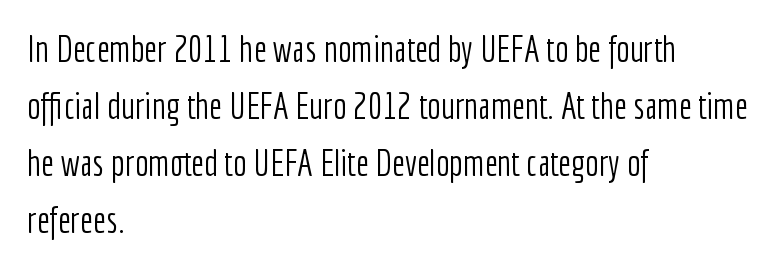
Q: Is the text bold? A: No.
Q: Is the text italic (slanted)? A: No, it is upright.
Q: Is the typeface a serif or a sans-serif typeface? A: Sans-serif.
Q: Is the text underlined? A: No.
Q: How is the paragraph aligned? A: Left-aligned.
Q: Is the spacing between letters normal or unusually wide? A: Normal.
Q: Is the spacing between lines tight, normal or loose? A: Normal.
Q: Width (condensed, normal, or wide)? A: Condensed.
Q: Stroke contrast? A: Low.
Q: x-height? A: Medium.
Q: Monospaced? A: No.
